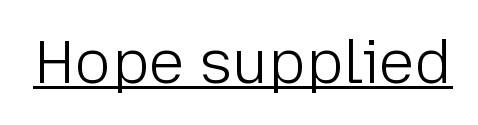
Is this a fixed-width face? No — the glyphs have proportional, varying widths. Inter-character spacing is left at the font's built-in metrics. When letters stand straight like this, we call the style roman or upright. Honestly, the underline is the first thing you notice here.
